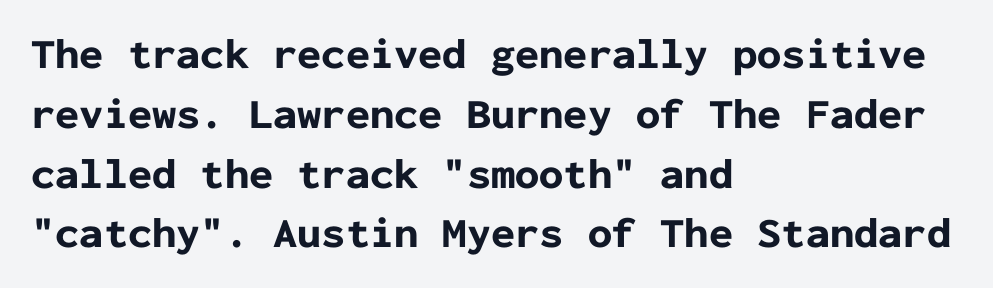
Q: Is the text bold? A: Yes.
Q: Is the text italic (slanted)? A: No, it is upright.
Q: Is the typeface a serif or a sans-serif typeface? A: Sans-serif.
Q: Is the text underlined? A: No.
Q: How is the paragraph aligned? A: Left-aligned.
Q: Is the spacing between letters normal or unusually wide? A: Normal.
Q: Is the spacing between lines tight, normal or loose? A: Normal.
Q: Width (condensed, normal, or wide)? A: Normal.
Q: Stroke contrast? A: Low.
Q: x-height? A: Medium.
Q: Monospaced? A: Yes.
